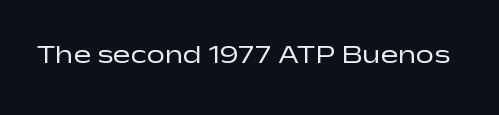
The image shows 26 px text type, upright; set normal letter spacing, not underlined.
